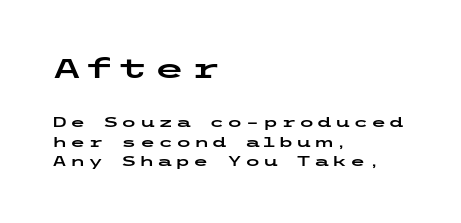
In this sample the first text group is rendered at the bigger scale. The letters carry no serifs — their stems end cleanly without finishing strokes. Honestly, there is no underline to notice here at all. How would I describe the line gaps? Plain and ordinary.
